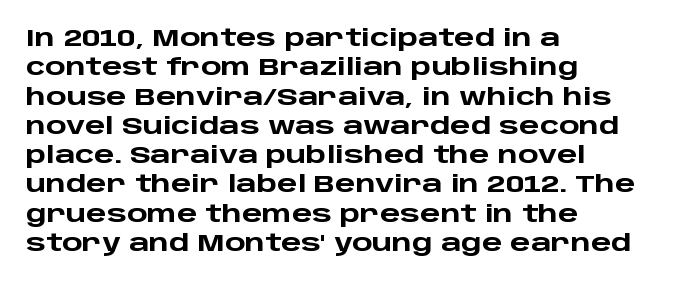
Check the space under the baseline: it is left empty. Words appear dense and cohesive because spacing is normal. Summary of weight: heavy, a full bold. Caption: multi-line text, flush left, ragged right.
